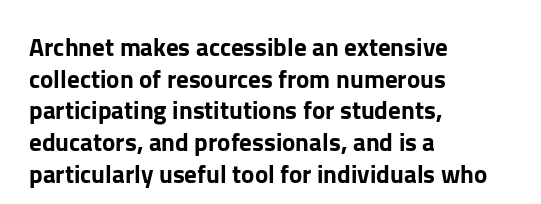
Q: Is the text italic (slanted)? A: No, it is upright.
Q: Is the text underlined? A: No.
Q: How is the paragraph aligned? A: Left-aligned.
Q: Is the spacing between letters normal or unusually wide? A: Normal.
Q: Is the spacing between lines tight, normal or loose? A: Normal.
